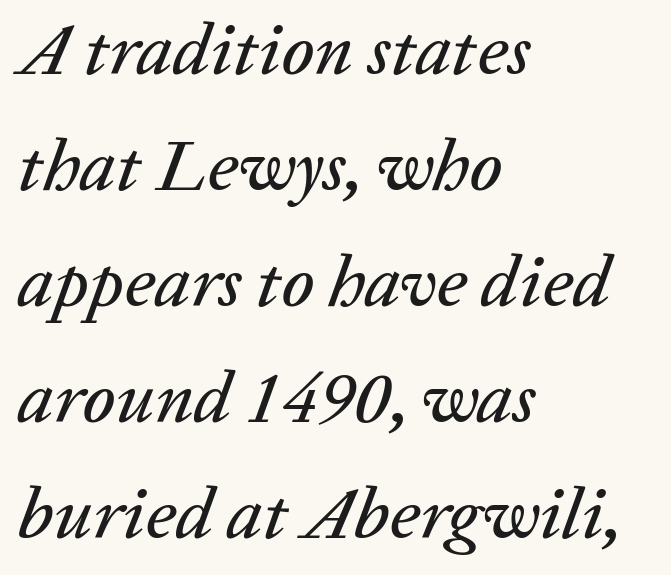
{"italic": "yes", "lean": "right", "slant_degrees": 20, "width": "normal", "stroke_contrast": "low", "x_height": "medium", "monospaced": "no", "underline": "no", "align": "left", "line_spacing": "normal", "line_spacing_ratio": 1.59, "letter_spacing": "normal", "letter_spacing_em": 0.0, "glyph_px": 73}
